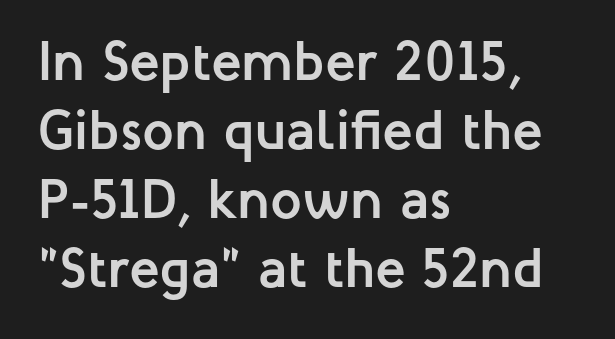
Q: Is the text bold? A: Yes.
Q: Is the text italic (slanted)? A: No, it is upright.
Q: Is the typeface a serif or a sans-serif typeface? A: Sans-serif.
Q: Is the text underlined? A: No.
Q: How is the paragraph aligned? A: Left-aligned.
Q: Is the spacing between letters normal or unusually wide? A: Normal.
Q: Width (condensed, normal, or wide)? A: Normal.
Q: Stroke contrast? A: Low.
Q: x-height? A: Medium.
Q: Monospaced? A: No.
